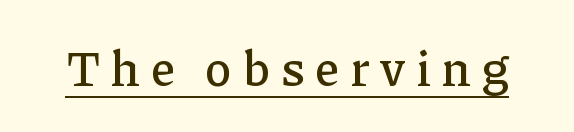
Someone cranked the tracking dial way up on this one. This is underlined copy, the kind a proofreader might mark for attention. The type family on display is of the serif kind. Each letter keeps its own natural width here, so spacing adapts to shape. The typography opts for an upright posture over an oblique one.
